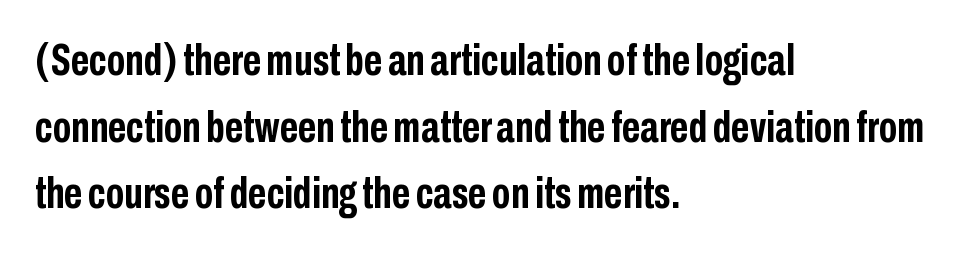
Q: Is the text bold? A: Yes.
Q: Is the text italic (slanted)? A: No, it is upright.
Q: Is the typeface a serif or a sans-serif typeface? A: Sans-serif.
Q: Is the text underlined? A: No.
Q: How is the paragraph aligned? A: Left-aligned.
Q: Is the spacing between letters normal or unusually wide? A: Normal.
Q: Is the spacing between lines tight, normal or loose? A: Normal.
Q: Width (condensed, normal, or wide)? A: Condensed.
Q: Stroke contrast? A: Low.
Q: x-height? A: Medium.
Q: Monospaced? A: No.
